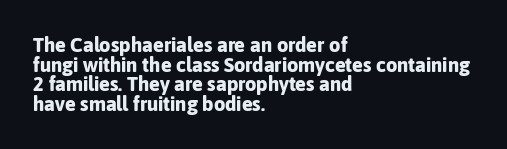
{"italic": "no", "bold": "yes", "underline": "no", "align": "left", "line_spacing": "tight", "line_spacing_ratio": 0.98, "letter_spacing": "normal", "letter_spacing_em": 0.0, "glyph_px": 20}
